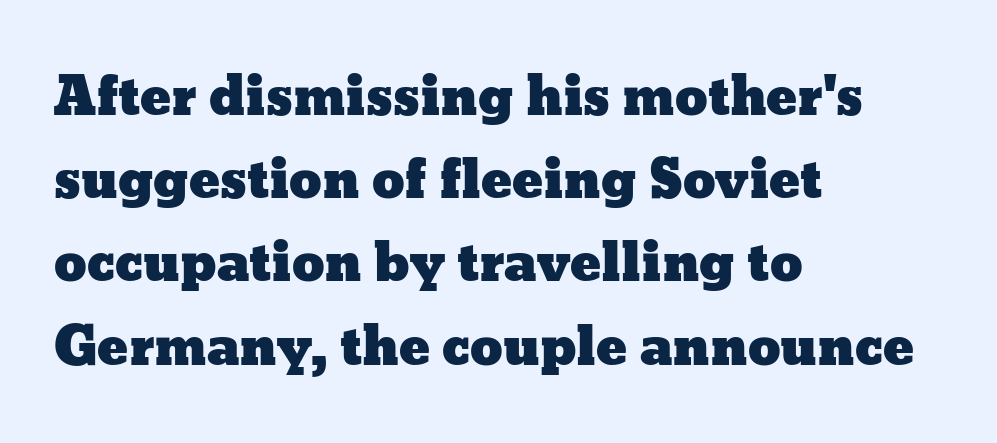
Q: Is the text italic (slanted)? A: No, it is upright.
Q: Is the text underlined? A: No.
Q: How is the paragraph aligned? A: Left-aligned.
Q: Is the spacing between letters normal or unusually wide? A: Normal.
Q: Is the spacing between lines tight, normal or loose? A: Normal.
Q: Width (condensed, normal, or wide)? A: Wide.
Q: Stroke contrast? A: Low.
Q: x-height? A: Medium.
Q: Monospaced? A: No.
